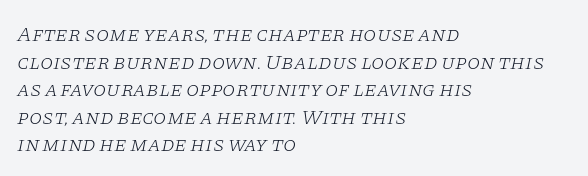
The image shows 21 px text type, italic (leaning right); set left-aligned, normal line spacing (1.31x), normal letter spacing, not underlined.
